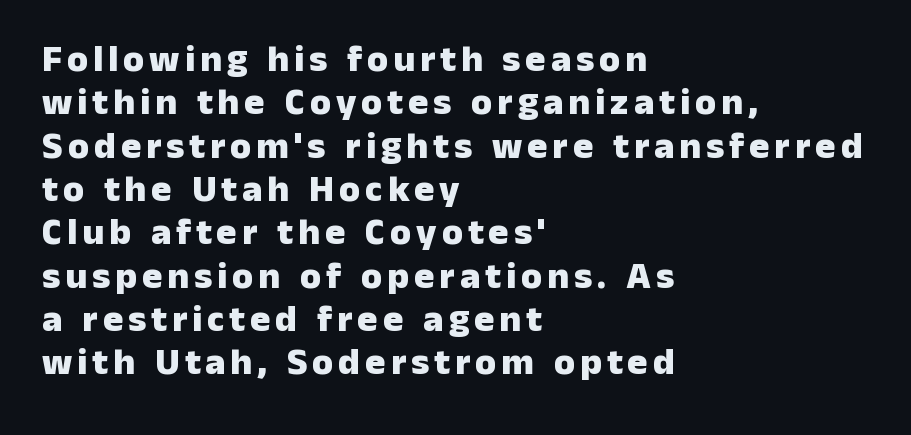
{"serif": "no", "italic": "no", "bold": "yes", "weight": "heavy", "width": "normal", "stroke_contrast": "low", "x_height": "medium", "monospaced": "no", "underline": "no", "align": "left", "line_spacing": "tight", "line_spacing_ratio": 1.14, "glyph_px": 38}
